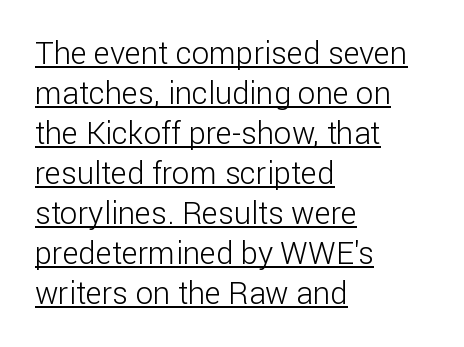
Q: Is the text bold? A: No.
Q: Is the text italic (slanted)? A: No, it is upright.
Q: Is the typeface a serif or a sans-serif typeface? A: Sans-serif.
Q: Is the text underlined? A: Yes.
Q: How is the paragraph aligned? A: Left-aligned.
Q: Is the spacing between letters normal or unusually wide? A: Normal.
Q: Is the spacing between lines tight, normal or loose? A: Normal.
Q: Width (condensed, normal, or wide)? A: Normal.
Q: Stroke contrast? A: Low.
Q: x-height? A: Medium.
Q: Monospaced? A: No.
